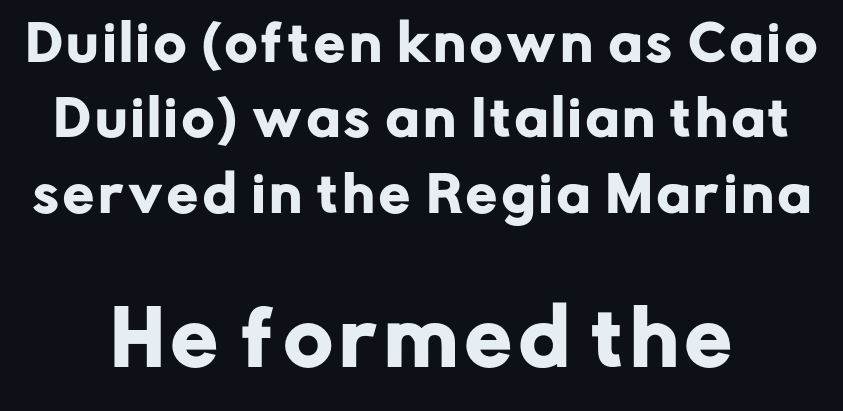
{"serif": "no", "italic": "no", "width": "normal", "stroke_contrast": "low", "x_height": "medium", "monospaced": "no", "underline": "no", "align": "center", "line_spacing": "normal", "line_spacing_ratio": 1.54, "larger_block": "second", "size_ratio": 1.51, "glyph_px": 74}
